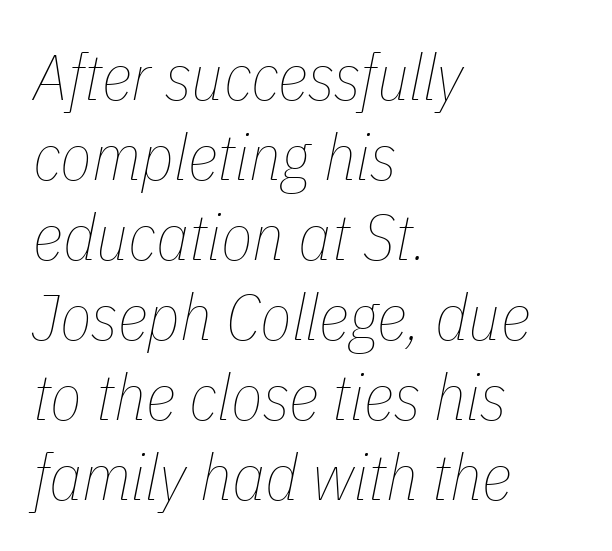
{"italic": "yes", "lean": "right", "slant_degrees": 11, "bold": "no", "weight": "thin", "width": "condensed", "stroke_contrast": "low", "x_height": "medium", "monospaced": "no", "underline": "no", "align": "left", "line_spacing_ratio": 1.23, "letter_spacing": "normal", "letter_spacing_em": 0.0, "glyph_px": 65}
